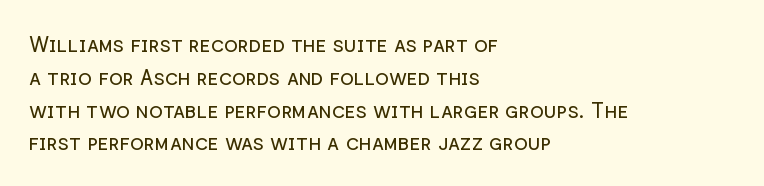
{"italic": "no", "bold": "no", "underline": "no", "align": "left", "line_spacing": "normal", "line_spacing_ratio": 1.56, "letter_spacing": "normal", "letter_spacing_em": 0.0, "glyph_px": 21}
